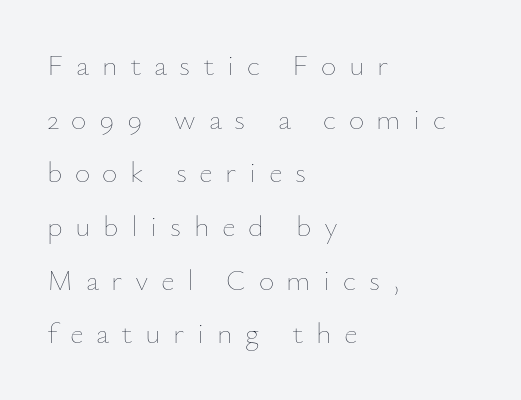
Q: Is the text bold? A: No.
Q: Is the text italic (slanted)? A: No, it is upright.
Q: Is the text underlined? A: No.
Q: How is the paragraph aligned? A: Left-aligned.
Q: Is the spacing between letters normal or unusually wide? A: Unusually wide.
Q: Width (condensed, normal, or wide)? A: Normal.
Q: Stroke contrast? A: Low.
Q: x-height? A: Small.
Q: Monospaced? A: No.
